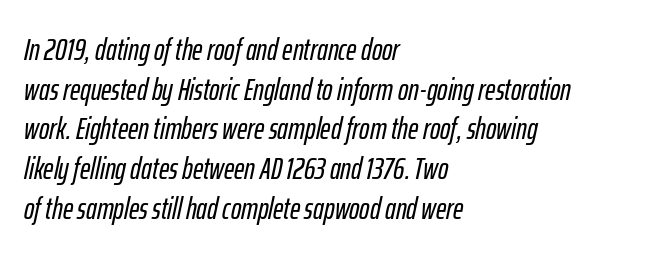
The image shows 31 px condensed type, italic (leaning right); set left-aligned, normal line spacing (1.28x), normal letter spacing, not underlined; low stroke contrast and a medium x-height.
